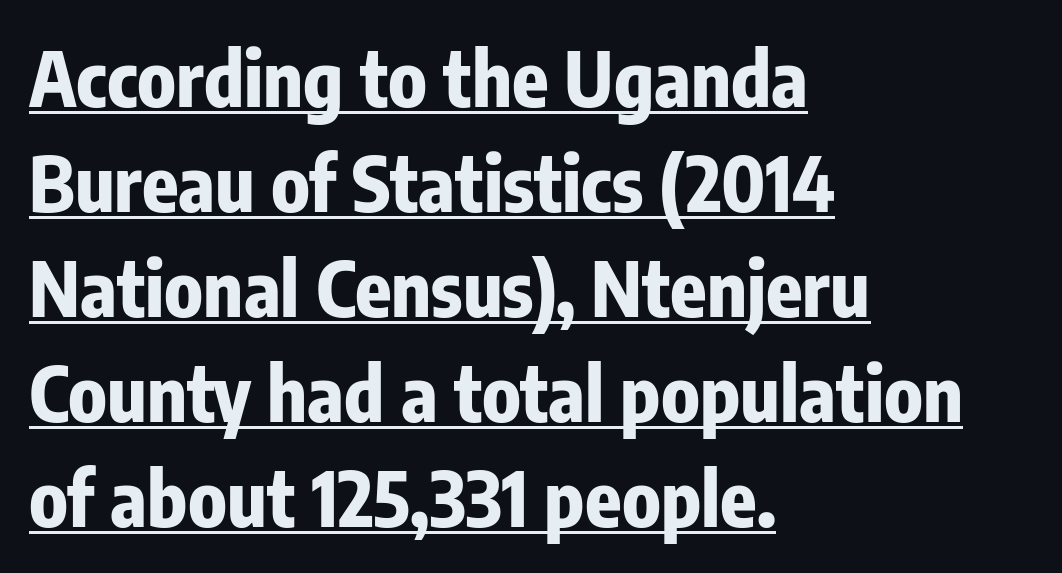
{"serif": "no", "italic": "no", "bold": "yes", "weight": "bold", "width": "condensed", "stroke_contrast": "low", "x_height": "medium", "monospaced": "no", "underline": "yes", "align": "left", "line_spacing": "normal", "line_spacing_ratio": 1.4, "letter_spacing": "normal", "letter_spacing_em": 0.0, "glyph_px": 75}
